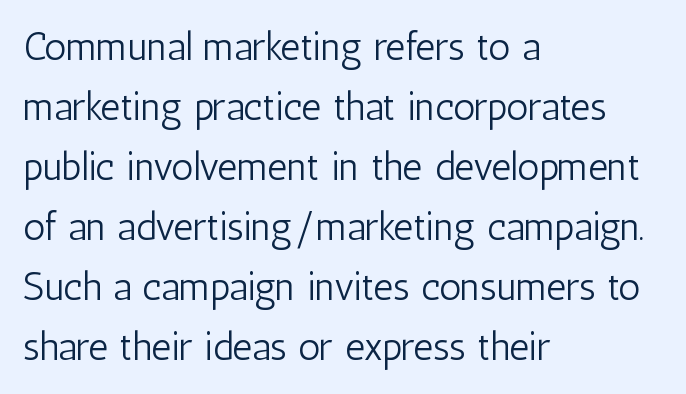
Each letter keeps its own natural width here, so spacing adapts to shape. Weight: not bold — regular or lighter. Is there much room between lines? A standard amount, neither cramped nor airy. Clear beneath every line of the passage. This sample uses plain, unmodified letter spacing. Posture: vertical.
